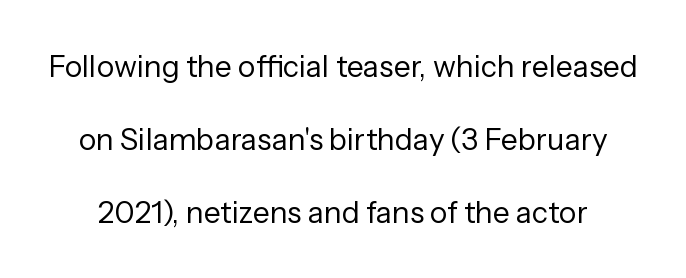
Q: Is the text bold? A: No.
Q: Is the text italic (slanted)? A: No, it is upright.
Q: Is the typeface a serif or a sans-serif typeface? A: Sans-serif.
Q: Is the text underlined? A: No.
Q: Is the spacing between letters normal or unusually wide? A: Normal.
Q: Is the spacing between lines tight, normal or loose? A: Loose.
Q: Width (condensed, normal, or wide)? A: Normal.
Q: Stroke contrast? A: Low.
Q: x-height? A: Medium.
Q: Monospaced? A: No.
